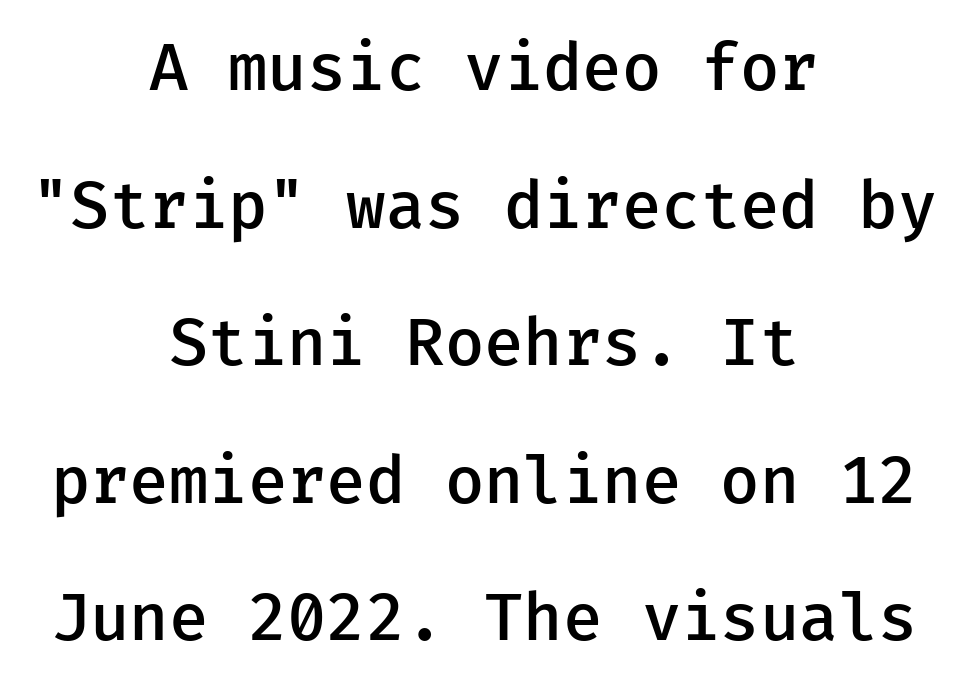
Here the designer chose a console-style face with uniform glyph widths. I'd describe the lettering as semibold — firm but not a full bold. A roman cut, with each character standing at attention. Short and long lines alike share a common midpoint.
